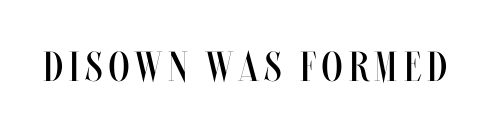
You can tell it's not italic because the verticals are truly vertical. Each letter keeps its own natural width here, so spacing adapts to shape. The passage shown is not bold in any degree. The area under the type is left untouched.
